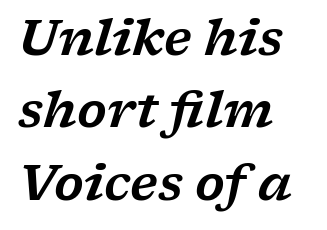
The image shows 48 px wide serif type, italic (leaning right); set left-aligned, normal line spacing (1.51x), normal letter spacing, not underlined; low stroke contrast and a medium x-height.
